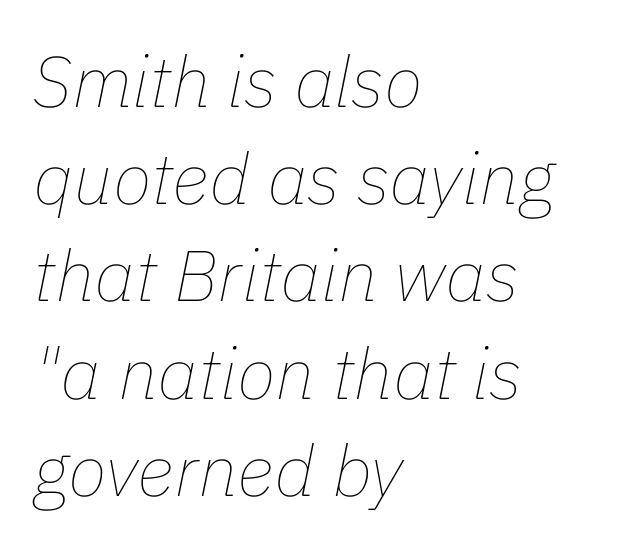
The image shows 72 px thin type, italic (leaning right); set left-aligned, normal line spacing (1.35x), normal letter spacing, not underlined; low stroke contrast and a medium x-height.
